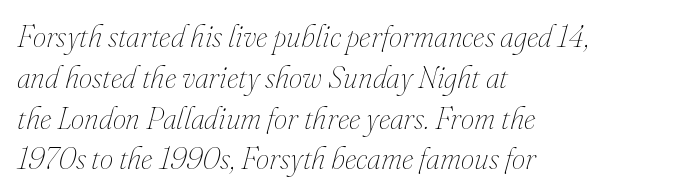
{"italic": "yes", "lean": "right", "slant_degrees": 16, "bold": "no", "weight": "thin", "width": "normal", "stroke_contrast": "medium", "x_height": "small", "monospaced": "no", "underline": "no", "align": "left", "line_spacing": "normal", "line_spacing_ratio": 1.36, "letter_spacing": "normal", "letter_spacing_em": 0.0, "glyph_px": 30}
